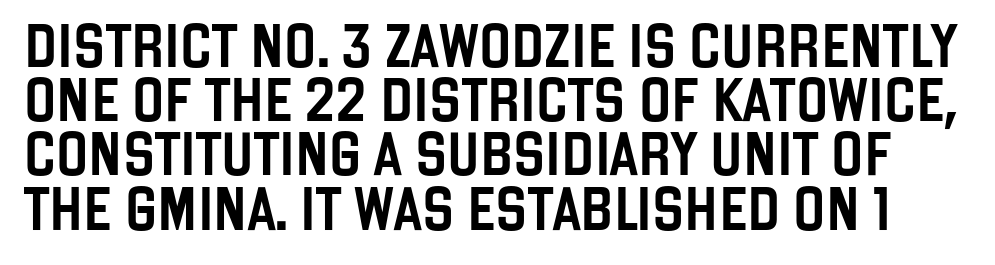
{"serif": "no", "italic": "no", "width": "condensed", "stroke_contrast": "low", "x_height": "large", "monospaced": "no", "underline": "no", "line_spacing": "normal", "line_spacing_ratio": 1.26, "letter_spacing": "normal", "letter_spacing_em": 0.0, "glyph_px": 43}
